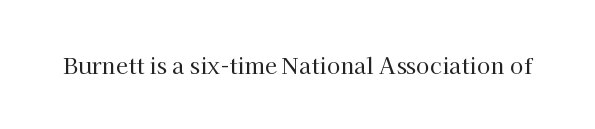
The image shows 22 px text type, upright; set normal letter spacing, not underlined.
